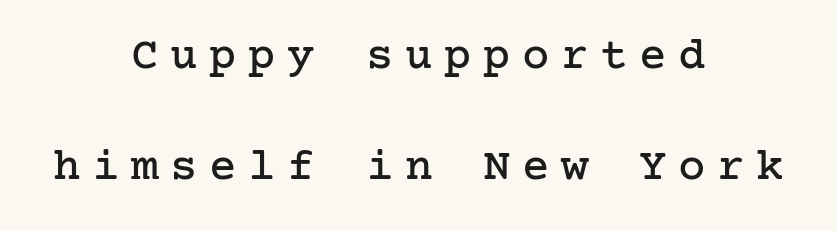
The image shows 46 px serif type, upright; set centered, loose line spacing (2.42x), unusually wide letter spacing (+0.25 em), not underlined; low stroke contrast and a medium x-height.
